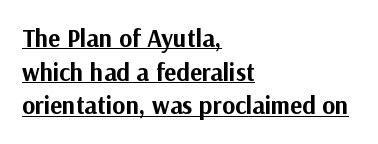
{"italic": "no", "bold": "yes", "underline": "yes", "align": "left", "line_spacing": "normal", "line_spacing_ratio": 1.35, "letter_spacing": "normal", "letter_spacing_em": 0.0, "glyph_px": 25}
